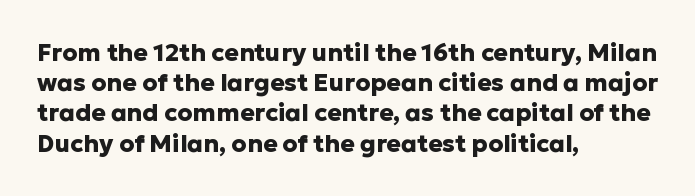
The image shows 24 px bold type, upright; set left-aligned, normal line spacing (1.26x), normal letter spacing, not underlined.
